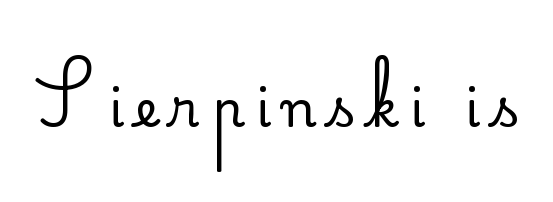
The weight would be labelled regular, book, light, or lighter still. Grotesque or geometric, the face here clearly has no serifs. The words here are not underlined. When letters stand straight like this, we call the style roman or upright. Here the designer chose a conventional face with non-uniform glyph widths.
